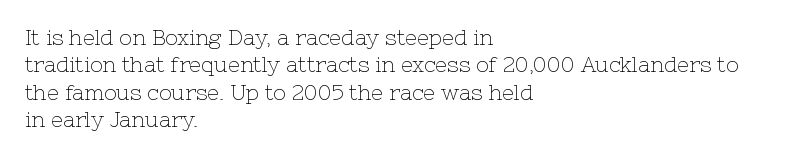
The image shows 21 px text type, upright; set left-aligned, normal line spacing (1.3x), normal letter spacing, not underlined.
